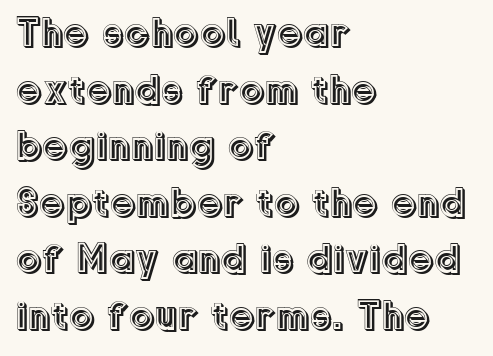
The image shows 41 px text type, upright; set left-aligned, normal line spacing (1.38x), normal letter spacing, not underlined; a medium x-height.
